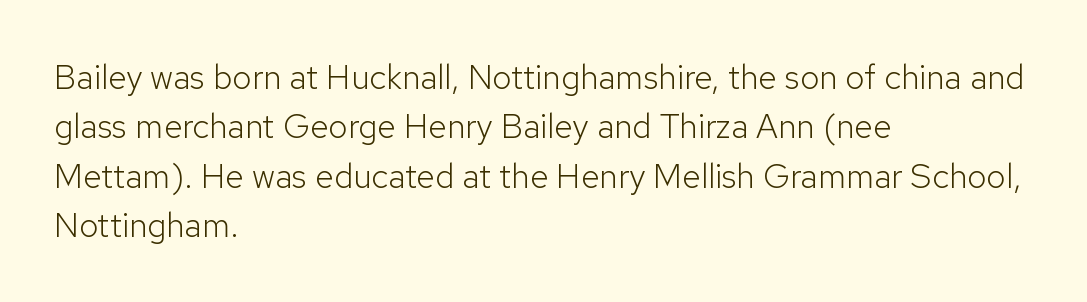
{"serif": "no", "italic": "no", "bold": "no", "weight": "light", "width": "normal", "stroke_contrast": "low", "x_height": "medium", "monospaced": "no", "underline": "no", "align": "left", "line_spacing": "normal", "line_spacing_ratio": 1.45, "letter_spacing": "normal", "letter_spacing_em": 0.0, "glyph_px": 34}
